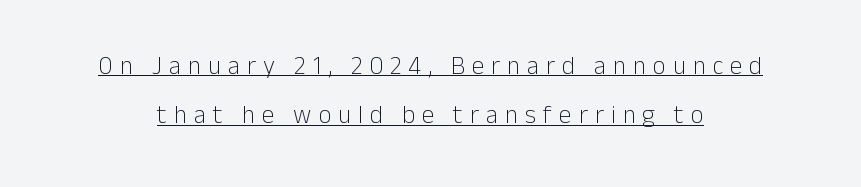
The image shows 25 px text type, upright; set loose line spacing (1.98x), unusually wide letter spacing (+0.28 em), underlined.
